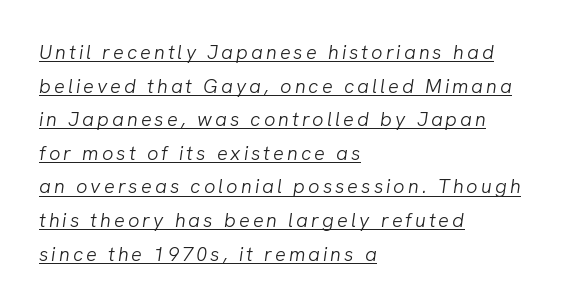
Q: Is the text bold? A: No.
Q: Is the text italic (slanted)? A: Yes, it leans right by about 8 degrees.
Q: Is the text underlined? A: Yes.
Q: How is the paragraph aligned? A: Left-aligned.
Q: Is the spacing between lines tight, normal or loose? A: Normal.
